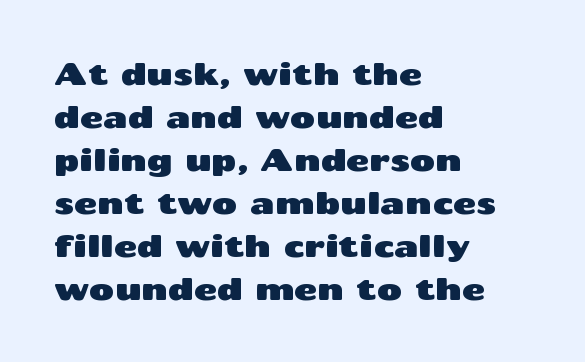
Q: Is the text italic (slanted)? A: No, it is upright.
Q: Is the typeface a serif or a sans-serif typeface? A: Sans-serif.
Q: Is the text underlined? A: No.
Q: How is the paragraph aligned? A: Left-aligned.
Q: Is the spacing between letters normal or unusually wide? A: Normal.
Q: Is the spacing between lines tight, normal or loose? A: Normal.
Q: Width (condensed, normal, or wide)? A: Wide.
Q: Stroke contrast? A: Medium.
Q: x-height? A: Medium.
Q: Monospaced? A: No.
